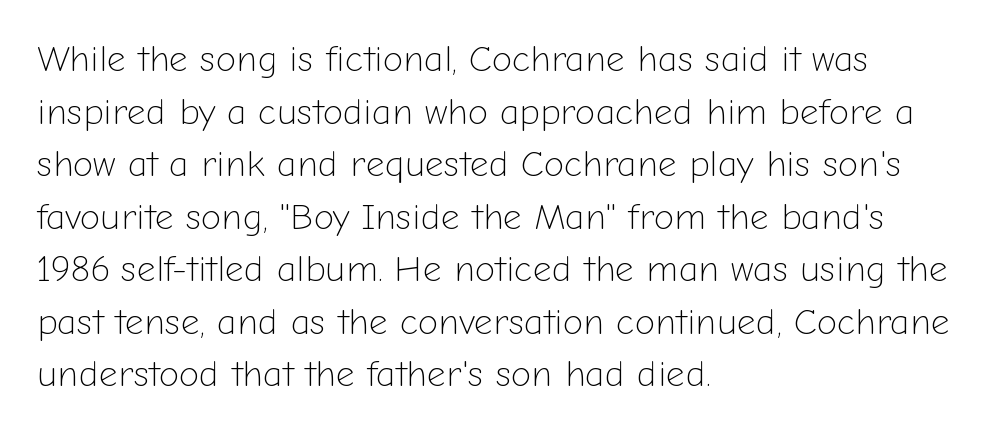
{"serif": "no", "italic": "no", "bold": "no", "weight": "light", "width": "normal", "stroke_contrast": "low", "x_height": "medium", "monospaced": "no", "underline": "no", "align": "left", "line_spacing": "normal", "line_spacing_ratio": 1.42, "letter_spacing": "normal", "letter_spacing_em": 0.0, "glyph_px": 37}
